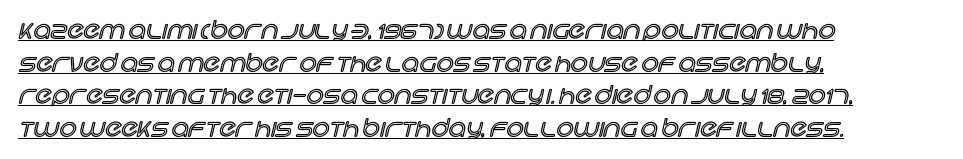
The image shows 24 px text type; set left-aligned, normal line spacing (1.36x), normal letter spacing, underlined.
